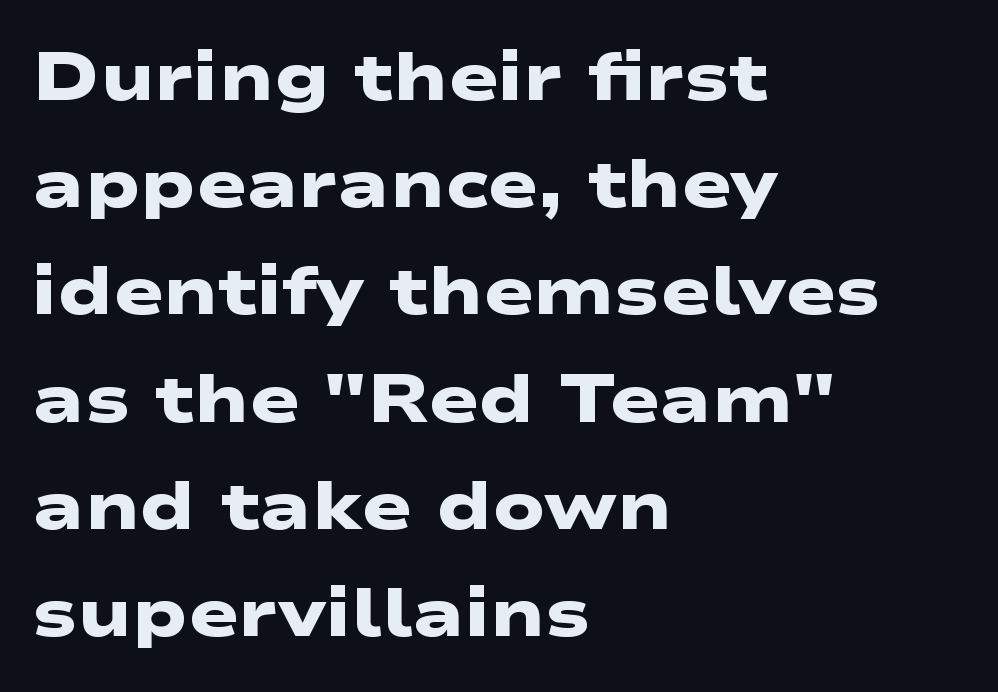
{"serif": "no", "bold": "yes", "weight": "heavy", "width": "wide", "stroke_contrast": "low", "x_height": "medium", "monospaced": "no", "underline": "no", "align": "left", "line_spacing": "normal", "line_spacing_ratio": 1.6, "letter_spacing": "normal", "letter_spacing_em": 0.0, "glyph_px": 67}
